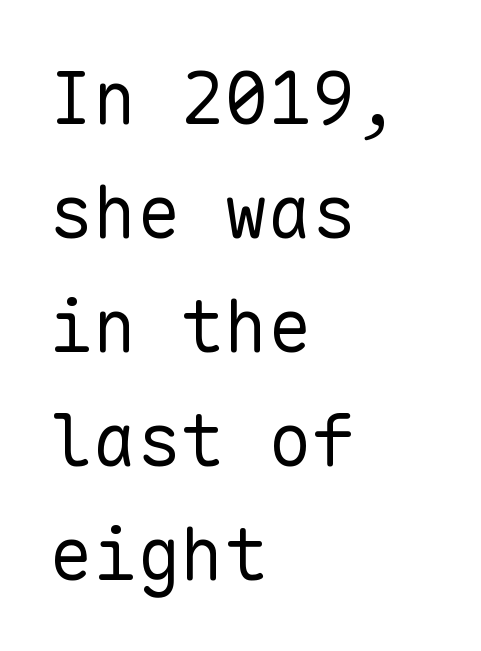
Counters stay open thanks to moderate or lighter strokes. These lines sit exactly where default settings would place them. Nobody touched the tracking dial on this one. The rendering uses typewriter-style spacing with identical character cells.
